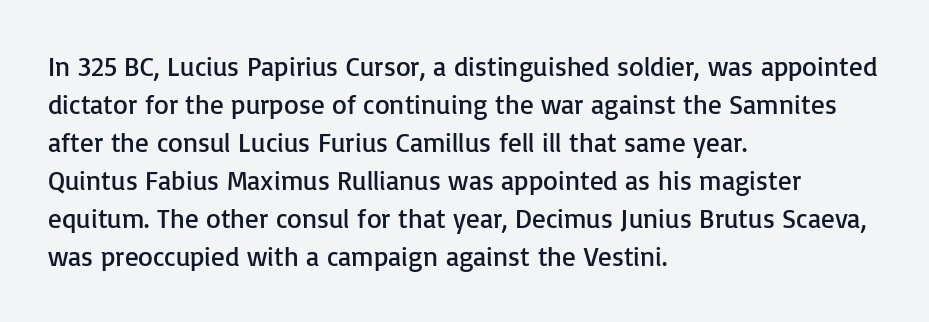
The designer left line spacing at the default. A classic flush-left, rag-right setting is used for this passage. The font sits on the lighter half of the weight spectrum, regular included. The letters stand straight up with perfectly vertical stems. No word sits above an underline.
